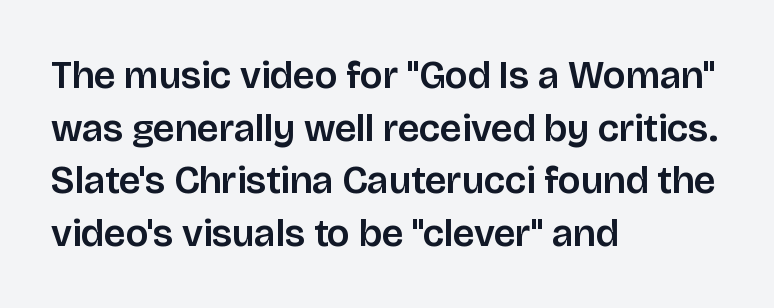
{"serif": "no", "italic": "no", "width": "normal", "stroke_contrast": "low", "x_height": "large", "monospaced": "no", "underline": "no", "align": "left", "line_spacing": "normal", "line_spacing_ratio": 1.35, "letter_spacing": "normal", "letter_spacing_em": 0.0, "glyph_px": 39}
